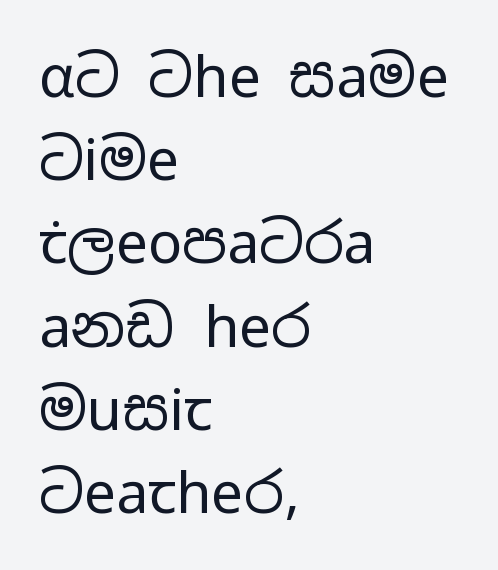
{"serif": "no", "italic": "no", "bold": "no", "weight": "regular", "width": "wide", "stroke_contrast": "low", "x_height": "medium", "monospaced": "no", "underline": "no", "align": "left", "line_spacing": "normal", "line_spacing_ratio": 1.46, "letter_spacing": "normal", "letter_spacing_em": 0.0, "glyph_px": 57}
